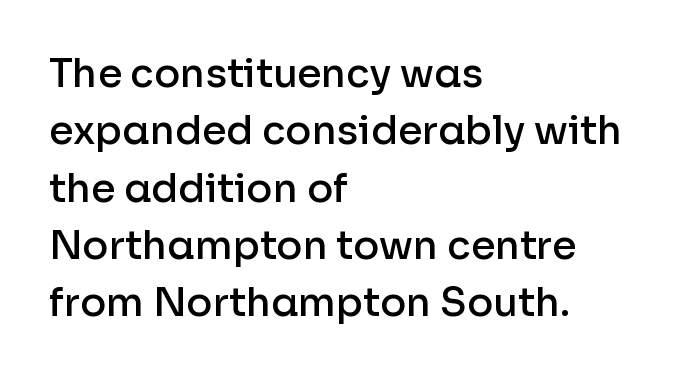
Q: Is the text bold? A: Semi-bold.
Q: Is the text italic (slanted)? A: No, it is upright.
Q: Is the typeface a serif or a sans-serif typeface? A: Sans-serif.
Q: Is the text underlined? A: No.
Q: How is the paragraph aligned? A: Left-aligned.
Q: Is the spacing between letters normal or unusually wide? A: Normal.
Q: Is the spacing between lines tight, normal or loose? A: Normal.
Q: Width (condensed, normal, or wide)? A: Normal.
Q: Stroke contrast? A: Low.
Q: x-height? A: Medium.
Q: Monospaced? A: No.
